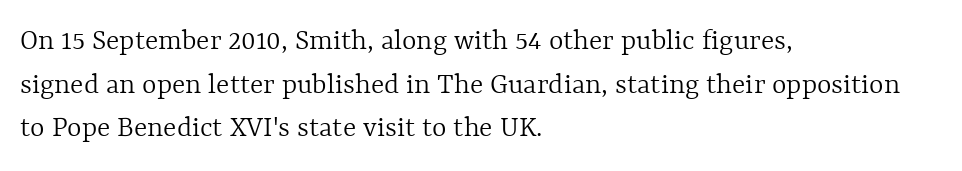
The image shows 31 px light type, upright; set left-aligned, normal line spacing (1.41x), normal letter spacing, not underlined; a medium x-height.
